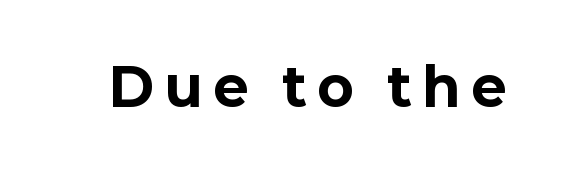
{"serif": "no", "italic": "no", "bold": "yes", "weight": "bold", "width": "normal", "stroke_contrast": "low", "x_height": "medium", "monospaced": "no", "underline": "no", "letter_spacing": "wide", "letter_spacing_em": 0.22, "glyph_px": 53}
